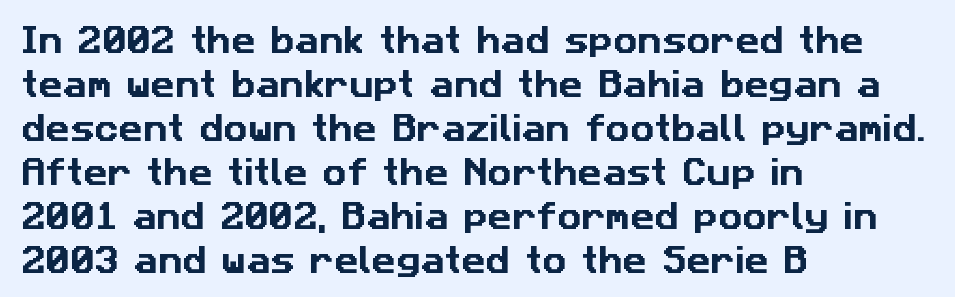
Q: Is the typeface a serif or a sans-serif typeface? A: Sans-serif.
Q: Is the text underlined? A: No.
Q: How is the paragraph aligned? A: Left-aligned.
Q: Is the spacing between letters normal or unusually wide? A: Normal.
Q: Is the spacing between lines tight, normal or loose? A: Normal.
Q: Width (condensed, normal, or wide)? A: Normal.
Q: Stroke contrast? A: Low.
Q: x-height? A: Medium.
Q: Monospaced? A: No.
